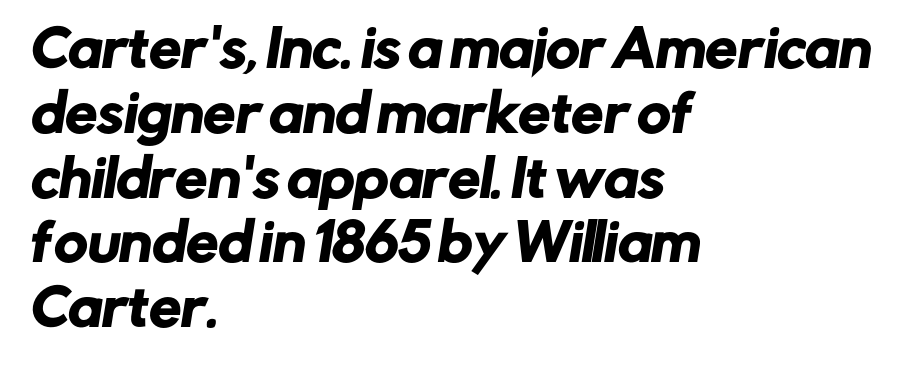
Varying glyph widths throughout — classic text-font behaviour. The rendering anchors every line to the left-hand side. The type is set solid horizontally, with unmodified tracking. The space between consecutive lines is moderate.
